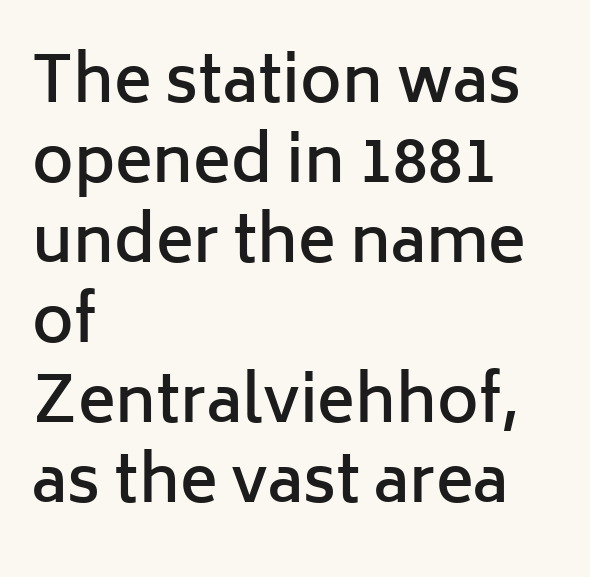
Regarding leading, the lines here are spaced in the standard way. Just letters on the line, the space beneath them empty. Varying glyph widths throughout — classic text-font behaviour. Standard letterfit; no display-style spreading of the glyphs. Students, this is semibold: more ink than regular, less than bold. Layout note: lines flush left.
